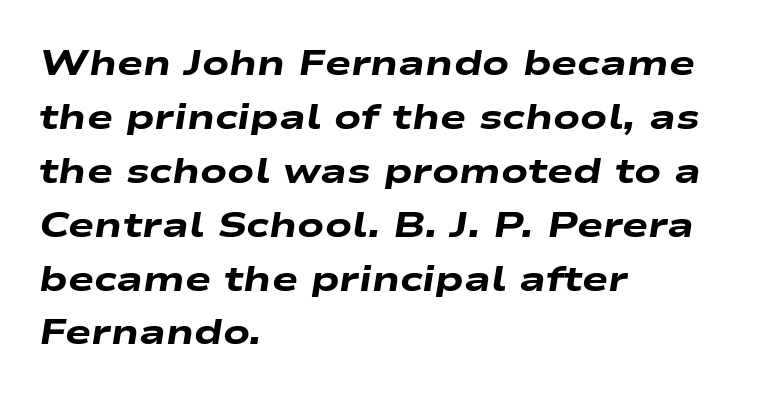
The vertical gap from one line to the next is medium. The specimen reads as italic at a glance. This rendering features lettering with no underline. The setting favours the left margin, as ordinary paragraphs usually do. Look at the tracking — it's just the regular setting, nothing added.
